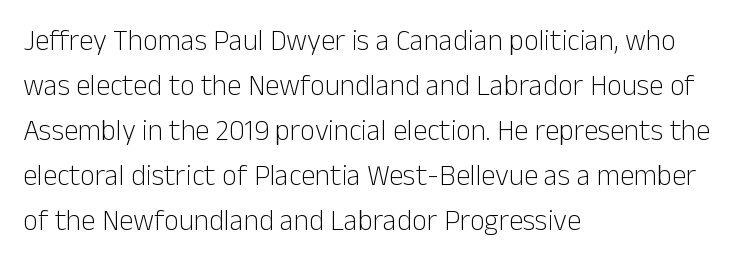
{"serif": "no", "italic": "no", "bold": "no", "weight": "light", "width": "normal", "stroke_contrast": "low", "x_height": "medium", "monospaced": "no", "underline": "no", "align": "left", "line_spacing": "normal", "line_spacing_ratio": 1.55, "letter_spacing": "normal", "letter_spacing_em": 0.0, "glyph_px": 29}
